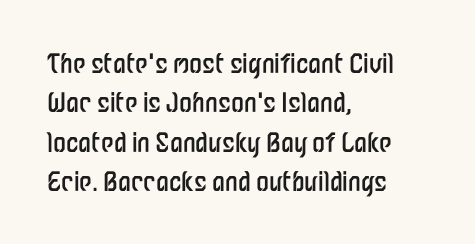
A typesetter would mark this as roman, not italic. Does the leading feel generous? No, just average. The typesetter chose a ragged-right arrangement here. The gaps between neighbouring characters are ordinary and unremarkable. Is this a heavy cut? Hardly; it is regular or lighter. The space directly below the letters is spotless.
